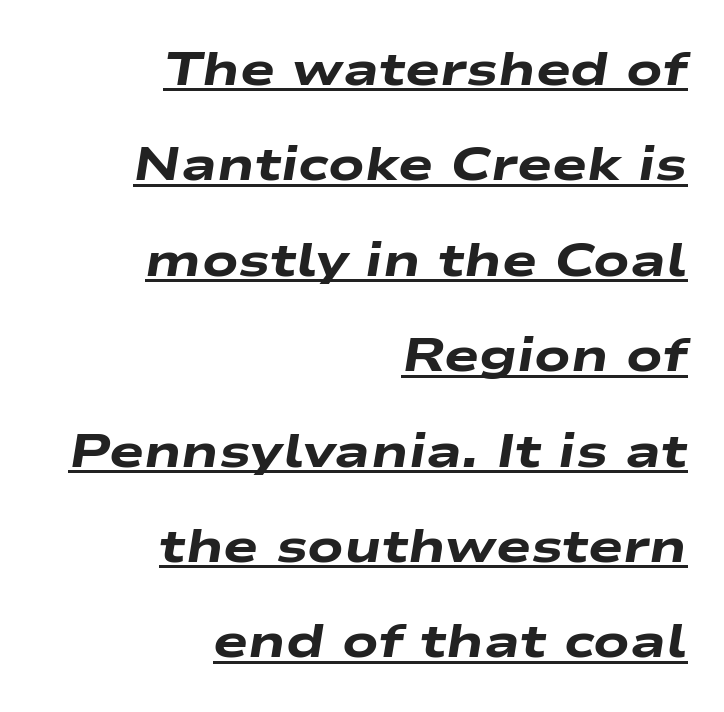
Q: Is the text bold? A: Yes.
Q: Is the text italic (slanted)? A: Yes, it leans right by about 9 degrees.
Q: Is the text underlined? A: Yes.
Q: How is the paragraph aligned? A: Right-aligned.
Q: Is the spacing between letters normal or unusually wide? A: Normal.
Q: Is the spacing between lines tight, normal or loose? A: Loose.
Q: Width (condensed, normal, or wide)? A: Wide.
Q: Stroke contrast? A: Low.
Q: x-height? A: Medium.
Q: Monospaced? A: No.
